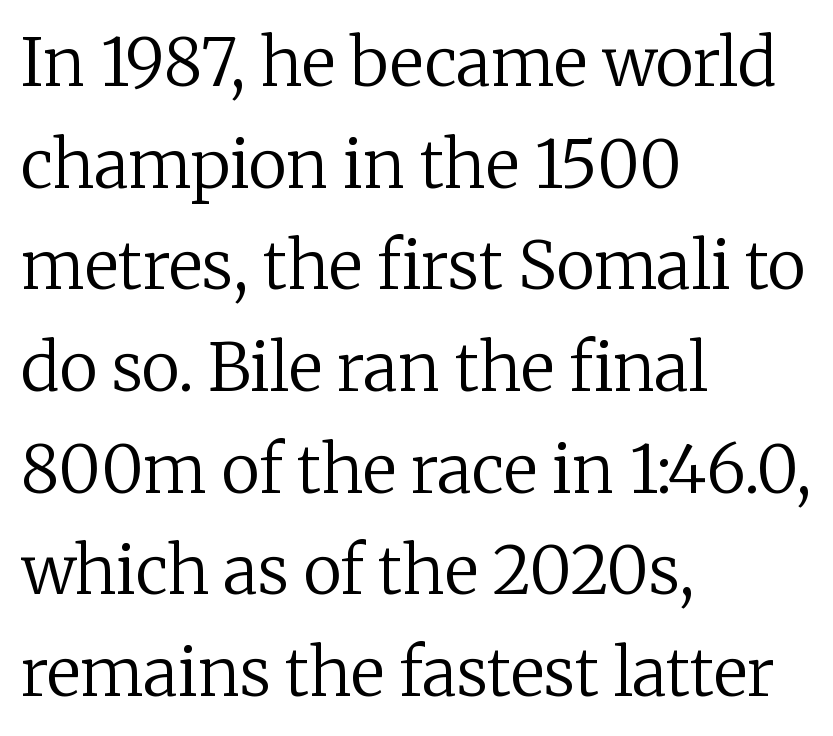
The image shows 66 px regular-weight serif type, upright; set left-aligned, normal line spacing (1.54x), normal letter spacing, not underlined; low stroke contrast and a medium x-height.
